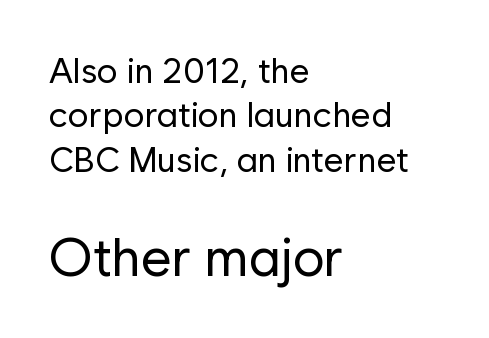
Reading down the column, the eye jumps a familiar distance to each next line. Every stem runs plumb, perpendicular to the baseline. These lines are rendered in a variable-pitch font. Classification — sans serif. In terms of letterspacing, this is plain default setting. Leftover space on each line is placed entirely after the last word.
